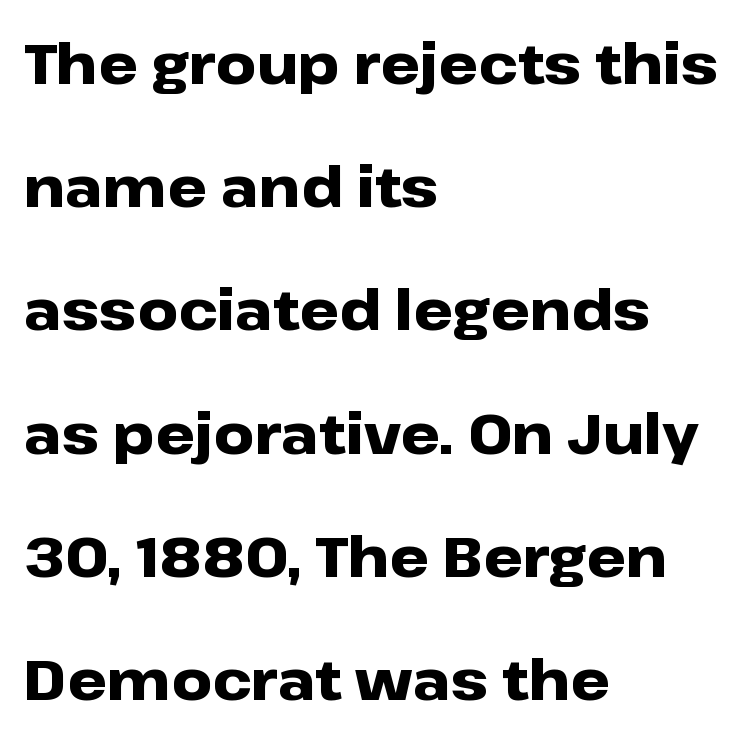
Italic: no, the glyphs are upright roman. Varying glyph widths throughout — classic text-font behaviour. Anything drawn beneath the words? Only blank space. Every letter is thick-stroked: bold, no question. The glyphs in this specimen are sans serif.
